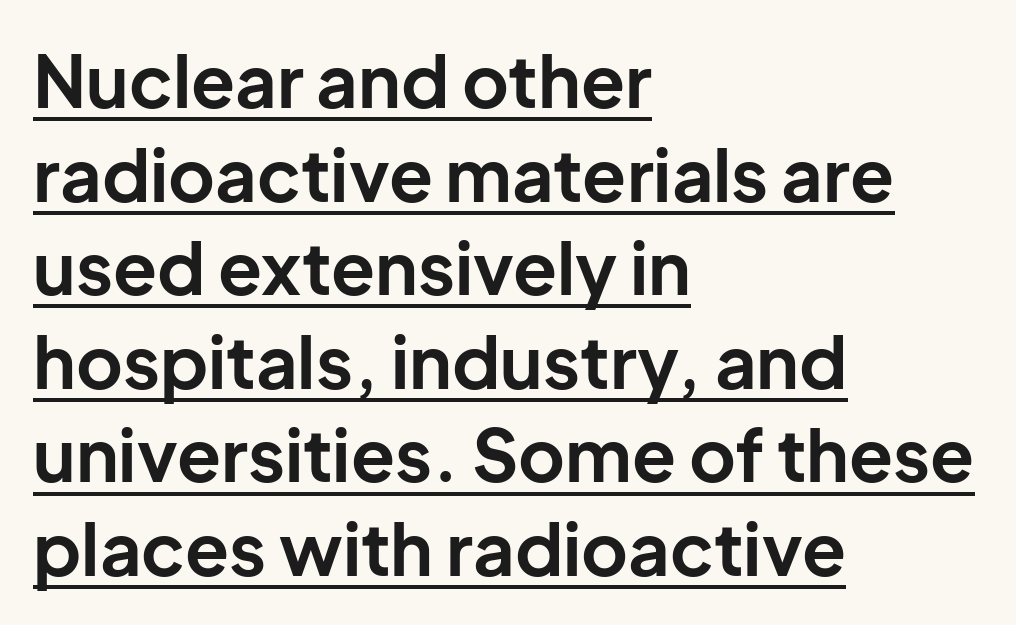
The glyphs have the mass of a bold cut. The gaps between neighbouring characters are ordinary and unremarkable. Like a heading marked for emphasis, these lines bear an underscore. Note the varied advance widths — an 'i' is clearly narrower than an 'm'. Horizontal bands of white between lines are of average thickness. Teacher's note: observe the even left margin — that is flush-left alignment.
